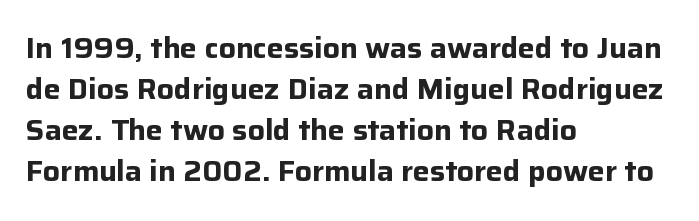
{"serif": "no", "italic": "no", "bold": "yes", "weight": "bold", "width": "normal", "stroke_contrast": "low", "x_height": "medium", "monospaced": "no", "underline": "no", "align": "left", "line_spacing": "normal", "line_spacing_ratio": 1.47, "letter_spacing": "normal", "letter_spacing_em": 0.0, "glyph_px": 28}
